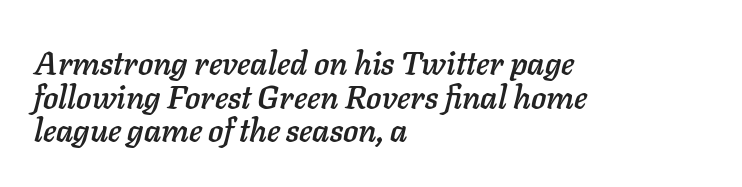
The image shows 32 px text type, italic (leaning right); set left-aligned, tight line spacing (1.05x), normal letter spacing, not underlined; low stroke contrast and a medium x-height.
